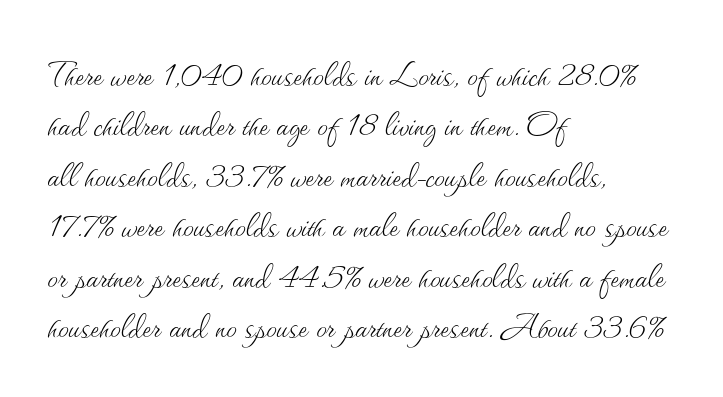
Q: Is the text bold? A: No.
Q: Is the text italic (slanted)? A: Yes.
Q: Is the text underlined? A: No.
Q: How is the paragraph aligned? A: Left-aligned.
Q: Is the spacing between letters normal or unusually wide? A: Normal.
Q: Width (condensed, normal, or wide)? A: Normal.
Q: Stroke contrast? A: Medium.
Q: x-height? A: Small.
Q: Monospaced? A: No.
